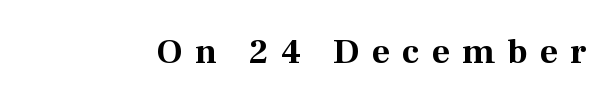
{"serif": "yes", "italic": "no", "bold": "yes", "weight": "bold", "width": "normal", "stroke_contrast": "medium", "x_height": "medium", "monospaced": "no", "underline": "no", "letter_spacing": "wide", "letter_spacing_em": 0.35, "glyph_px": 35}
